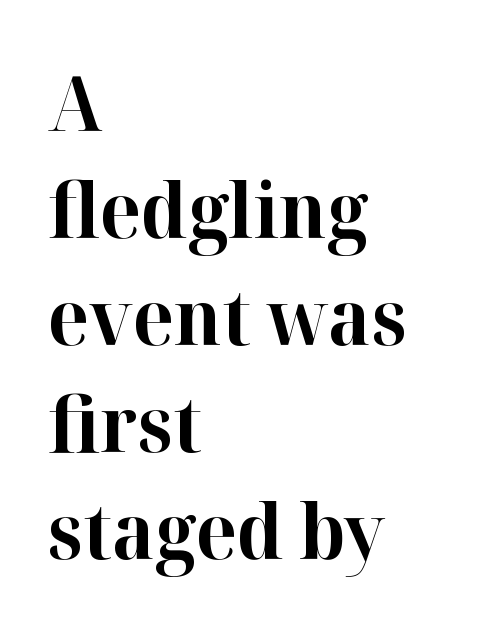
{"serif": "yes", "italic": "no", "bold": "yes", "weight": "bold", "width": "normal", "stroke_contrast": "high", "x_height": "medium", "monospaced": "no", "underline": "no", "align": "left", "line_spacing": "normal", "line_spacing_ratio": 1.39, "letter_spacing": "normal", "letter_spacing_em": 0.0, "glyph_px": 77}
